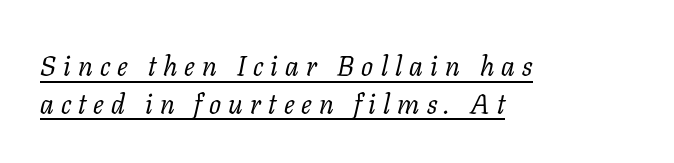
{"serif": "yes", "italic": "yes", "lean": "right", "slant_degrees": 11, "bold": "no", "weight": "regular", "width": "normal", "stroke_contrast": "low", "x_height": "medium", "monospaced": "no", "underline": "yes", "align": "left", "line_spacing": "normal", "line_spacing_ratio": 1.34, "letter_spacing": "wide", "letter_spacing_em": 0.26, "glyph_px": 28}
